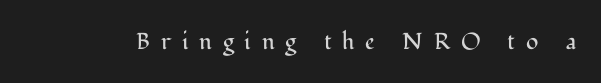
Q: Is the text bold? A: No.
Q: Is the text italic (slanted)? A: No, it is upright.
Q: Is the text underlined? A: No.
Q: Is the spacing between letters normal or unusually wide? A: Unusually wide.
